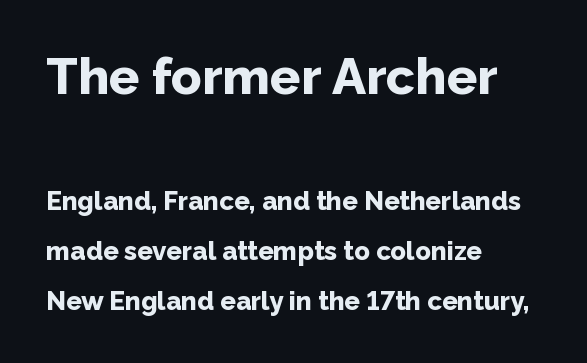
Q: Is the text bold? A: Yes.
Q: Is the text italic (slanted)? A: No, it is upright.
Q: Is the typeface a serif or a sans-serif typeface? A: Sans-serif.
Q: Is the text underlined? A: No.
Q: How is the paragraph aligned? A: Left-aligned.
Q: Is the spacing between letters normal or unusually wide? A: Normal.
Q: Is the spacing between lines tight, normal or loose? A: Loose.
Q: Which block of text is set in a larger size, the first (top) or the second (bottom)? A: The first (top) one.
Q: Width (condensed, normal, or wide)? A: Normal.
Q: Stroke contrast? A: Low.
Q: x-height? A: Medium.
Q: Monospaced? A: No.
